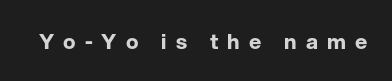
The image shows 21 px bold type, upright; set unusually wide letter spacing (+0.43 em), not underlined.
